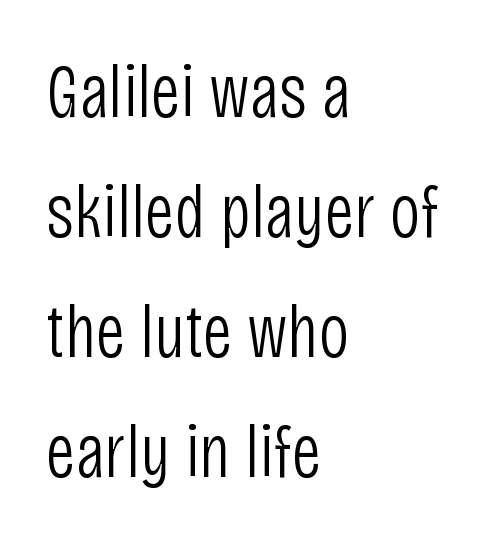
{"serif": "no", "italic": "no", "bold": "no", "weight": "light", "width": "condensed", "stroke_contrast": "low", "x_height": "large", "monospaced": "no", "underline": "no", "align": "left", "line_spacing": "normal", "line_spacing_ratio": 1.58, "letter_spacing": "normal", "letter_spacing_em": 0.0, "glyph_px": 76}
